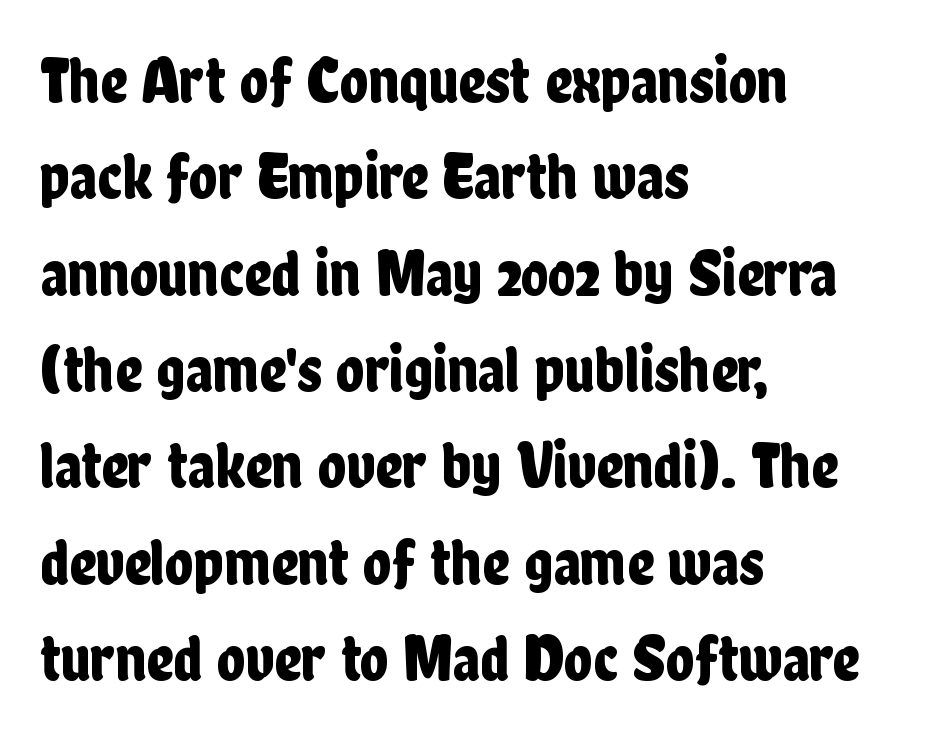
Q: Is the text italic (slanted)? A: No, it is upright.
Q: Is the typeface a serif or a sans-serif typeface? A: Sans-serif.
Q: Is the text underlined? A: No.
Q: How is the paragraph aligned? A: Left-aligned.
Q: Is the spacing between letters normal or unusually wide? A: Normal.
Q: Is the spacing between lines tight, normal or loose? A: Normal.
Q: Width (condensed, normal, or wide)? A: Condensed.
Q: Stroke contrast? A: Low.
Q: x-height? A: Medium.
Q: Monospaced? A: No.
